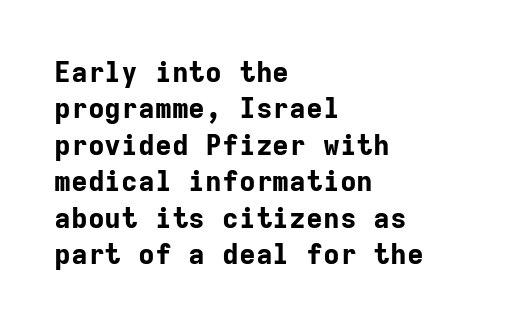
{"serif": "no", "italic": "no", "bold": "yes", "weight": "bold", "width": "normal", "stroke_contrast": "low", "x_height": "medium", "monospaced": "yes", "underline": "no", "align": "left", "line_spacing": "normal", "line_spacing_ratio": 1.3, "letter_spacing": "normal", "letter_spacing_em": 0.0, "glyph_px": 28}
